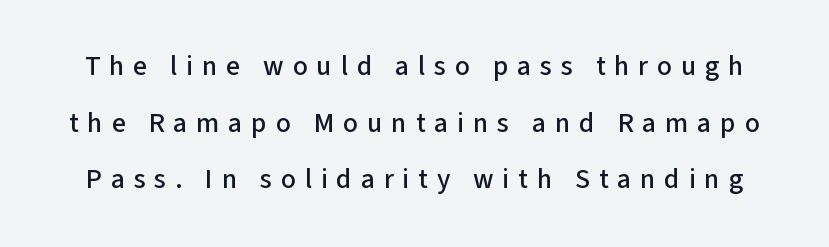
{"serif": "no", "italic": "no", "width": "normal", "stroke_contrast": "low", "x_height": "medium", "monospaced": "no", "underline": "no", "line_spacing": "loose", "line_spacing_ratio": 2.02, "letter_spacing": "wide", "letter_spacing_em": 0.31, "glyph_px": 28}
